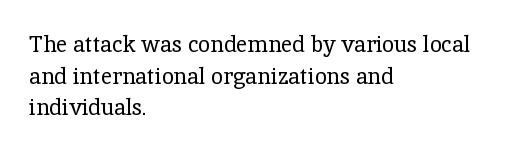
Ordinary non-slanted type is in use. Whoever set this chose a conventional vertical rhythm. Nothing unusual about the tracking: characters are spaced as the font intends. Every row of glyphs begins at an identical x-position on the left.
